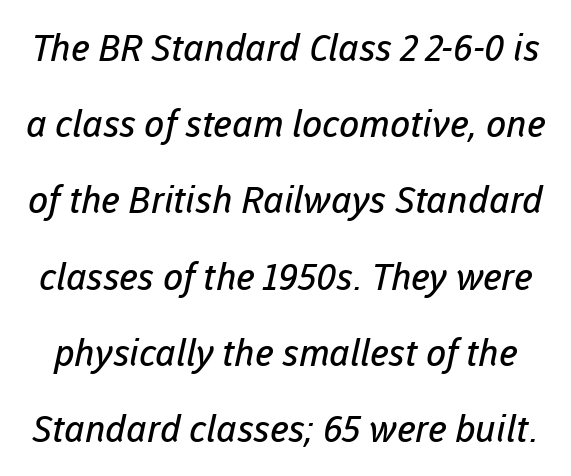
{"serif": "no", "bold": "no", "weight": "regular", "width": "normal", "stroke_contrast": "low", "x_height": "medium", "monospaced": "no", "underline": "no", "line_spacing": "loose", "line_spacing_ratio": 2.06, "letter_spacing": "normal", "letter_spacing_em": 0.0, "glyph_px": 37}
